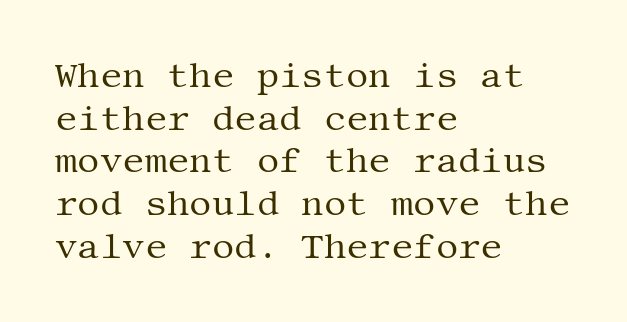
{"serif": "yes", "italic": "no", "bold": "no", "weight": "regular", "width": "normal", "stroke_contrast": "medium", "x_height": "large", "underline": "no", "align": "left", "line_spacing_ratio": 1.22, "letter_spacing": "normal", "letter_spacing_em": 0.0, "glyph_px": 35}
